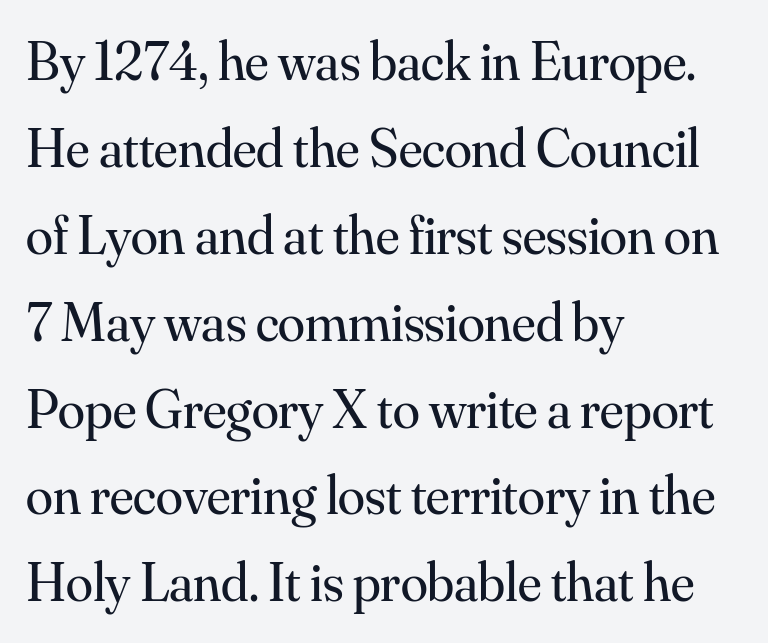
Q: Is the text bold? A: No.
Q: Is the text italic (slanted)? A: No, it is upright.
Q: Is the typeface a serif or a sans-serif typeface? A: Serif.
Q: Is the text underlined? A: No.
Q: How is the paragraph aligned? A: Left-aligned.
Q: Is the spacing between letters normal or unusually wide? A: Normal.
Q: Is the spacing between lines tight, normal or loose? A: Normal.
Q: Width (condensed, normal, or wide)? A: Normal.
Q: Stroke contrast? A: Medium.
Q: x-height? A: Small.
Q: Monospaced? A: No.
